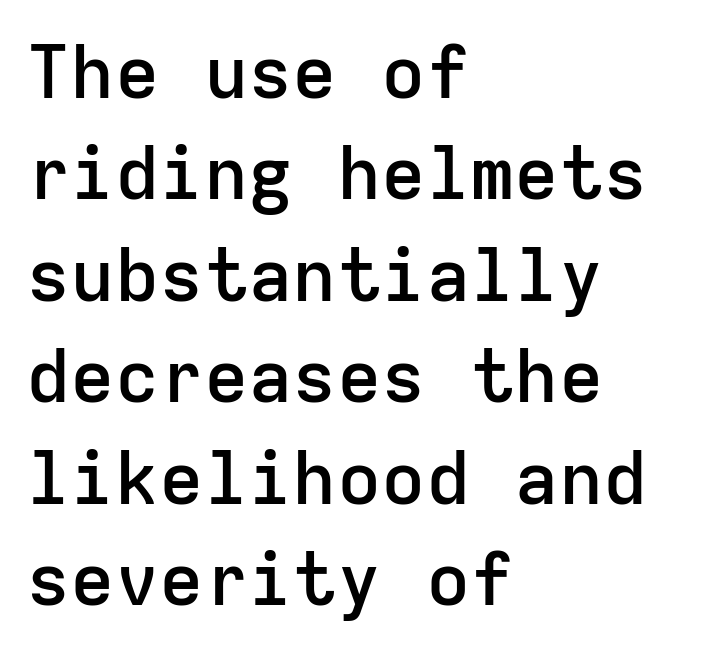
Q: Is the text bold? A: Semi-bold.
Q: Is the text italic (slanted)? A: No, it is upright.
Q: Is the typeface a serif or a sans-serif typeface? A: Sans-serif.
Q: Is the text underlined? A: No.
Q: How is the paragraph aligned? A: Left-aligned.
Q: Is the spacing between letters normal or unusually wide? A: Normal.
Q: Is the spacing between lines tight, normal or loose? A: Normal.
Q: Width (condensed, normal, or wide)? A: Normal.
Q: Stroke contrast? A: Low.
Q: x-height? A: Medium.
Q: Monospaced? A: Yes.
